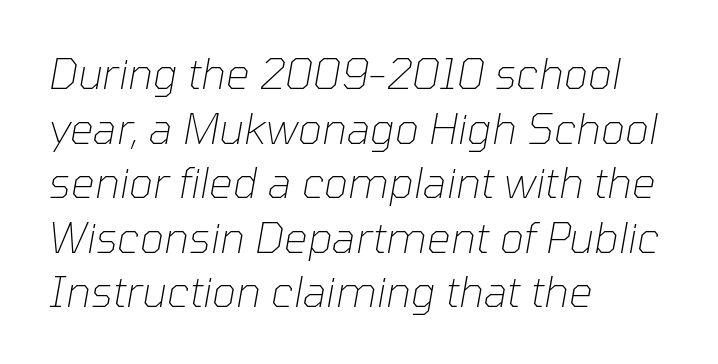
Does extra space separate the letters? No, they use regular spacing. Left-aligned paragraph, ragged on the right. The passage shown leans; its letterforms are oblique. Do the characters align in a grid? No, the font is proportional. The space beneath each line is pristine and unruled. The rendering uses a moderate line-height, typical for paragraphs.
